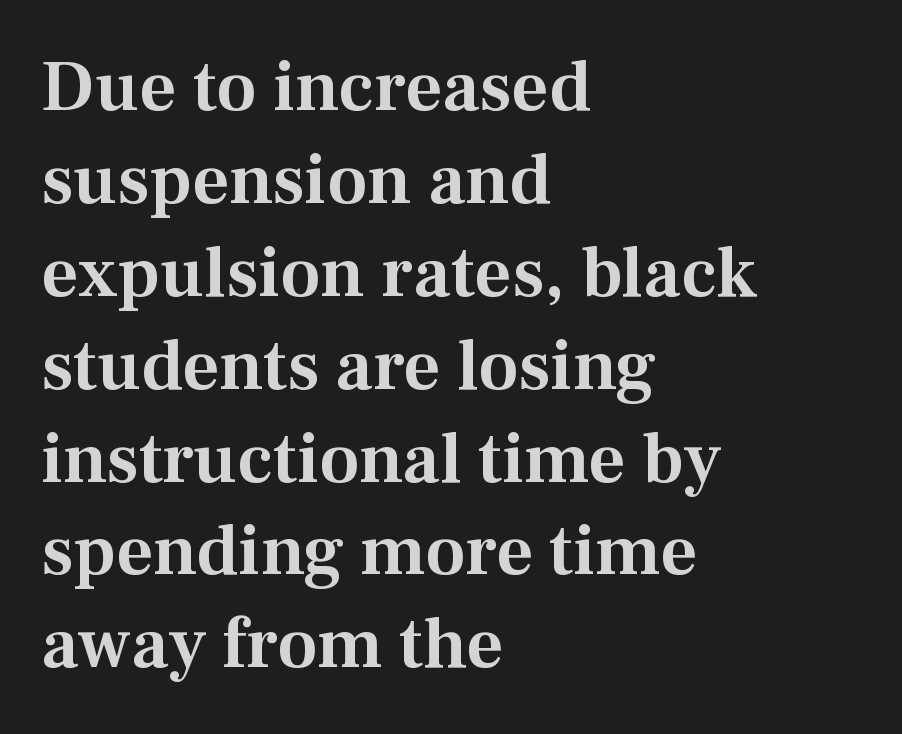
Horizontal alignment here is leftward, the default for most running prose. Between one letter and the next there's only the usual sliver of space. Vertical spacing — default. Spacing verdict: proportional, widths tailored to each character. Typographically, this falls in the serif category. The lettering stays uniformly vertical, giving the passage a roman look.
